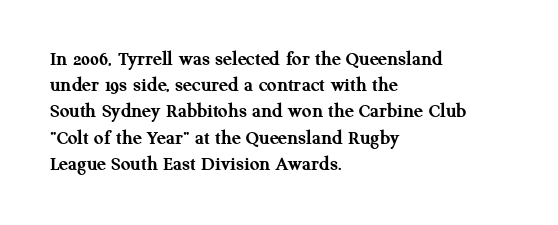
Q: Is the text bold? A: Yes.
Q: Is the text italic (slanted)? A: No, it is upright.
Q: Is the text underlined? A: No.
Q: How is the paragraph aligned? A: Left-aligned.
Q: Is the spacing between letters normal or unusually wide? A: Normal.
Q: Is the spacing between lines tight, normal or loose? A: Normal.
